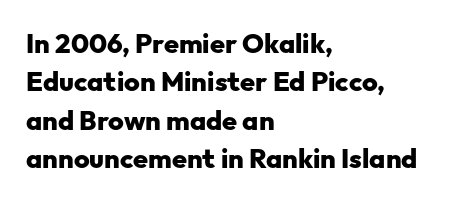
Glyph-to-glyph distance matches everyday printed text. Notice how thick the strokes are: this is what a full bold looks like. A normal amount of white space separates one row of letters from the next. Only glyphs here, with clear space below each row. Vertical strokes here are truly vertical.
